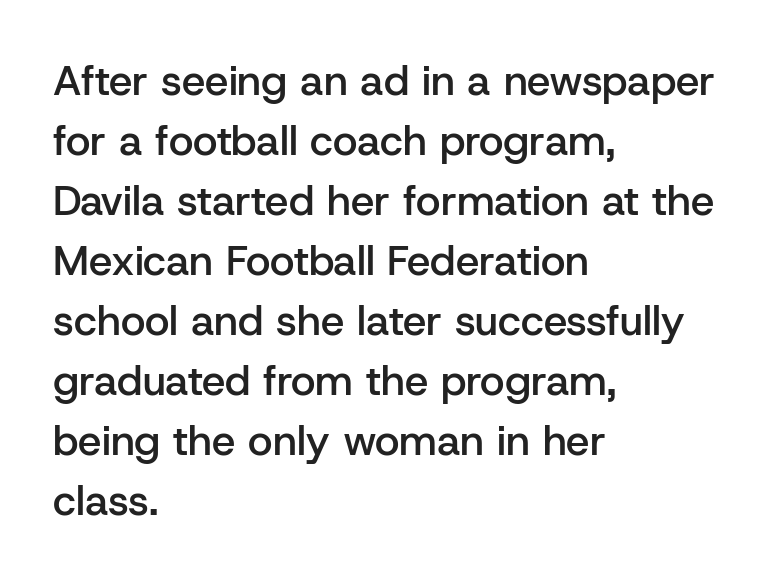
Typesetter's note: demi weight, one step under bold. Here the designer chose a conventional face with non-uniform glyph widths. The ragged edge is on the right, which tells us the setting is flush left. The words here are not underlined. When letters stand straight like this, we call the style roman or upright. Interline gaps are of average width in this sample.
